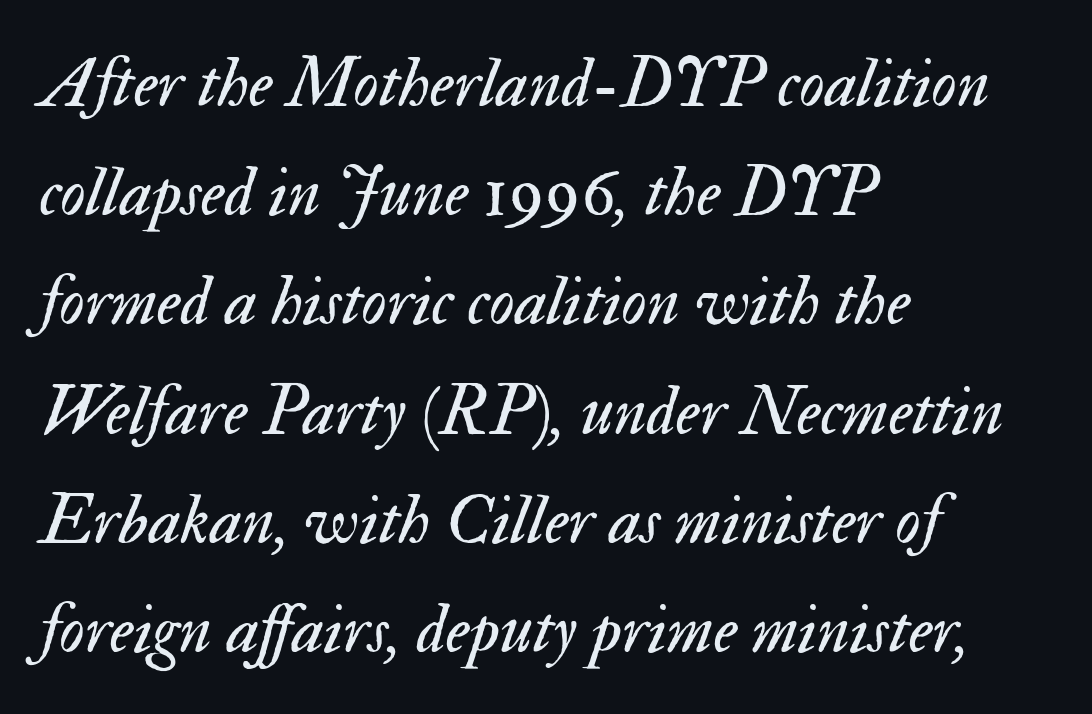
Q: Is the text bold? A: No.
Q: Is the text italic (slanted)? A: Yes, it leans right by about 17 degrees.
Q: Is the text underlined? A: No.
Q: How is the paragraph aligned? A: Left-aligned.
Q: Is the spacing between letters normal or unusually wide? A: Normal.
Q: Is the spacing between lines tight, normal or loose? A: Normal.
Q: Width (condensed, normal, or wide)? A: Normal.
Q: Stroke contrast? A: Medium.
Q: x-height? A: Small.
Q: Monospaced? A: No.
